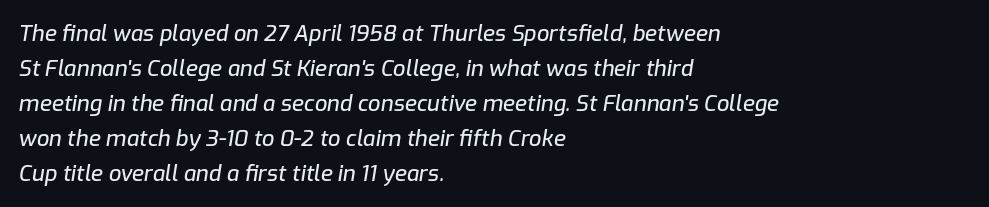
The image shows 22 px text type, italic (leaning right); set left-aligned, normal line spacing (1.59x), normal letter spacing, not underlined.
